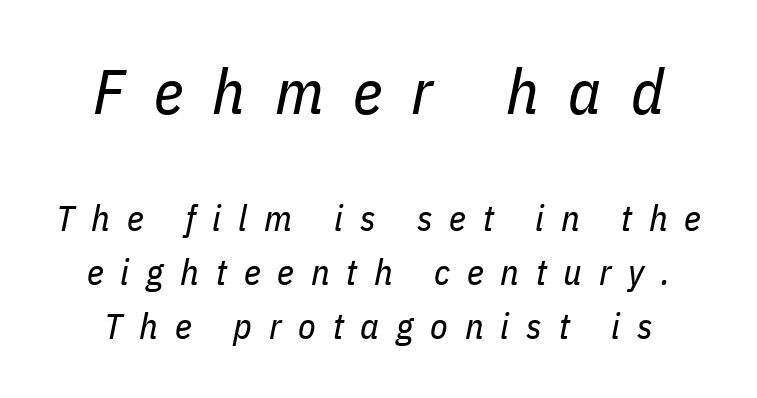
Scale decreases going downward across the two blocks. The horizontal fit of the characters is loose and conspicuously gappy. The weight would be labelled regular, book, light, or lighter still. Do the characters align in a grid? No, the font is proportional.
